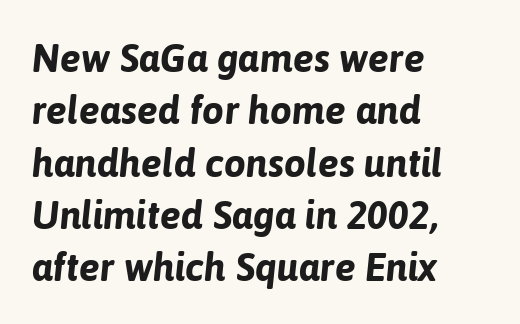
The image shows 39 px bold type, italic (leaning right); set left-aligned, normal line spacing (1.34x), normal letter spacing, not underlined; low stroke contrast and a medium x-height.
